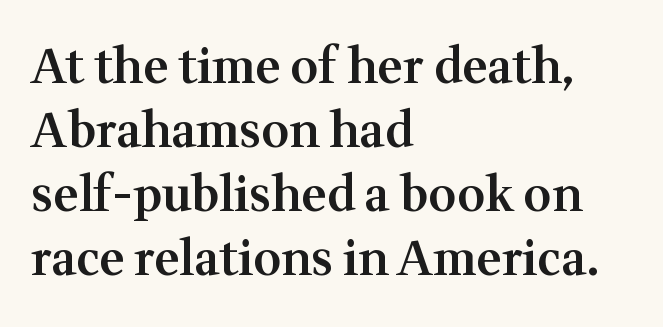
The image shows 48 px semibold serif type, upright; set left-aligned, normal line spacing (1.33x), normal letter spacing, not underlined; medium stroke contrast and a medium x-height.
